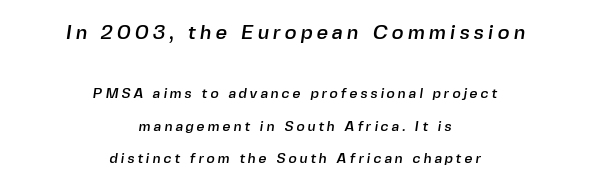
Both edges are ragged and mirror each other, which tells us the setting is centered. Vertically, the passage feels expansive, rows floating well apart. Size contrast runs from large at the top to small at the bottom. Each row of text sits above clean, open space. The type is letterspaced generously, with wide tracking.
